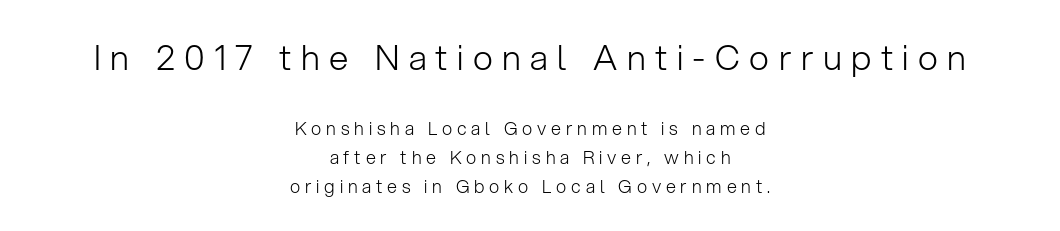
The image shows 35 px light sans-serif type, upright; set centered, normal line spacing (1.61x), unusually wide letter spacing (+0.27 em), not underlined; the first (top) block is 1.94x larger; low stroke contrast and a medium x-height.
